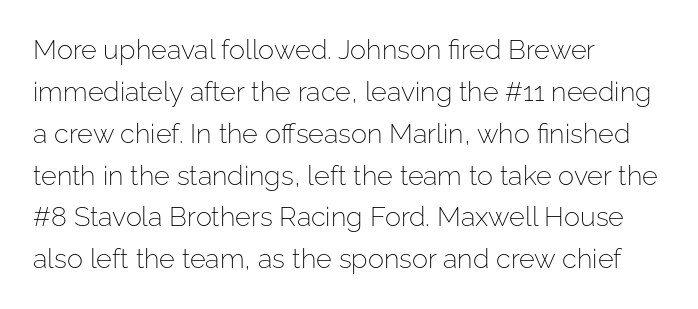
{"italic": "no", "bold": "no", "underline": "no", "align": "left", "line_spacing": "normal", "line_spacing_ratio": 1.55, "letter_spacing": "normal", "letter_spacing_em": 0.0, "glyph_px": 27}
